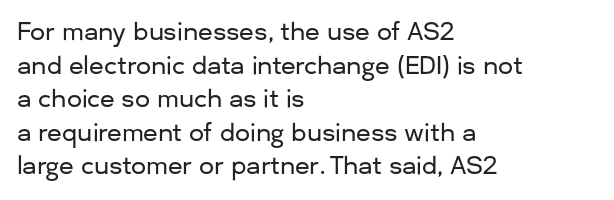
{"italic": "no", "underline": "no", "align": "left", "line_spacing": "normal", "line_spacing_ratio": 1.4, "letter_spacing": "normal", "letter_spacing_em": 0.0, "glyph_px": 24}
